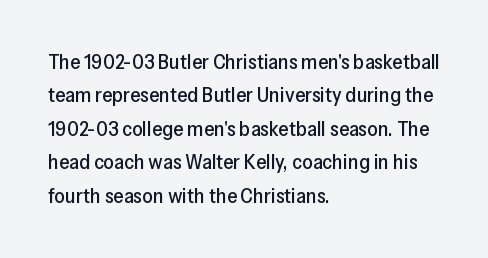
{"italic": "no", "underline": "no", "align": "left", "line_spacing": "normal", "line_spacing_ratio": 1.59, "letter_spacing": "normal", "letter_spacing_em": 0.0, "glyph_px": 21}
